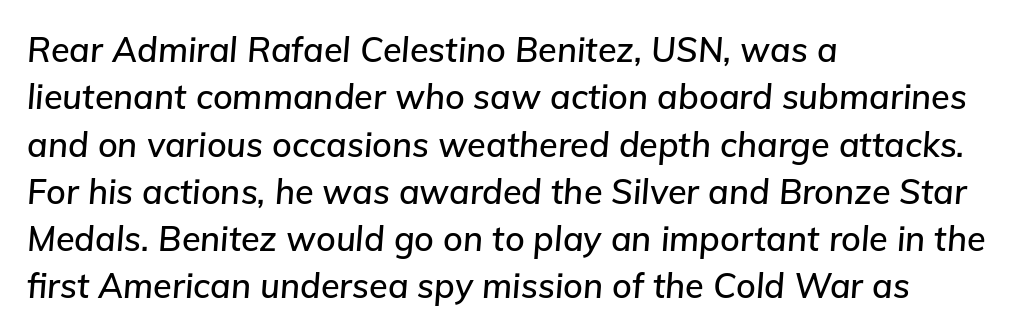
{"italic": "yes", "lean": "right", "slant_degrees": 5, "width": "normal", "stroke_contrast": "low", "x_height": "medium", "monospaced": "no", "underline": "no", "align": "left", "line_spacing": "normal", "line_spacing_ratio": 1.39, "letter_spacing": "normal", "letter_spacing_em": 0.0, "glyph_px": 34}
